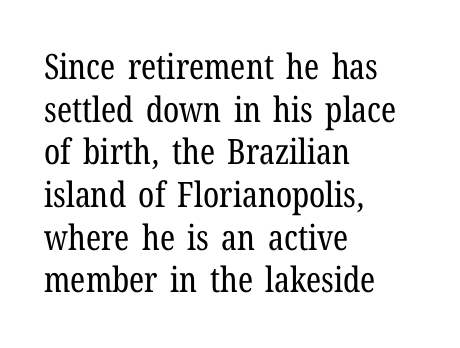
Q: Is the text bold? A: No.
Q: Is the text italic (slanted)? A: No, it is upright.
Q: Is the typeface a serif or a sans-serif typeface? A: Serif.
Q: Is the text underlined? A: No.
Q: How is the paragraph aligned? A: Left-aligned.
Q: Is the spacing between letters normal or unusually wide? A: Normal.
Q: Width (condensed, normal, or wide)? A: Condensed.
Q: Stroke contrast? A: Low.
Q: x-height? A: Medium.
Q: Monospaced? A: No.
